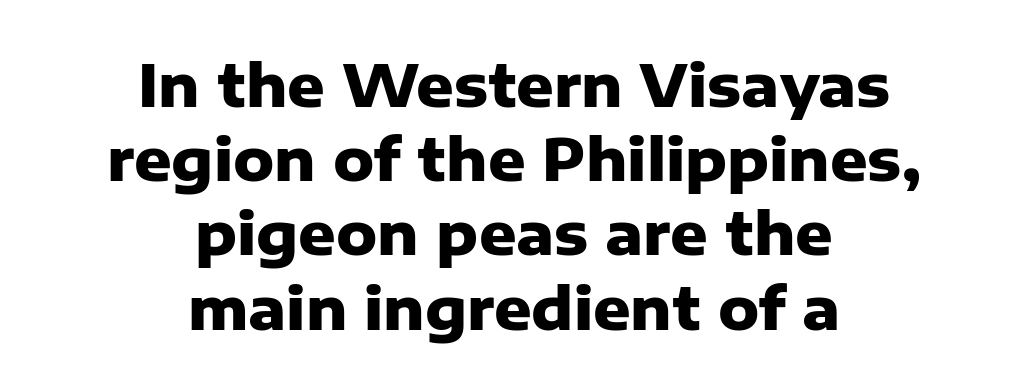
Q: Is the text bold? A: Yes.
Q: Is the text italic (slanted)? A: No, it is upright.
Q: Is the typeface a serif or a sans-serif typeface? A: Sans-serif.
Q: Is the text underlined? A: No.
Q: How is the paragraph aligned? A: Centered.
Q: Is the spacing between letters normal or unusually wide? A: Normal.
Q: Is the spacing between lines tight, normal or loose? A: Normal.
Q: Width (condensed, normal, or wide)? A: Normal.
Q: Stroke contrast? A: Low.
Q: x-height? A: Medium.
Q: Monospaced? A: No.
